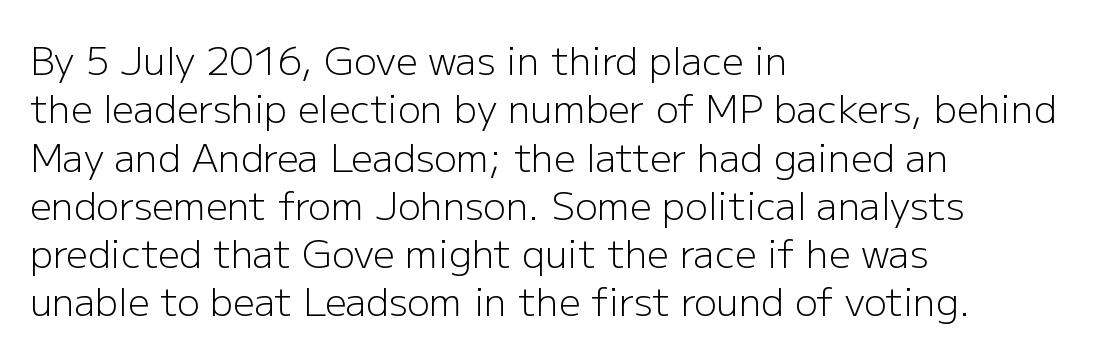
The image shows 38 px light sans-serif type, upright; set left-aligned, normal line spacing (1.27x), normal letter spacing, not underlined; low stroke contrast and a medium x-height.
